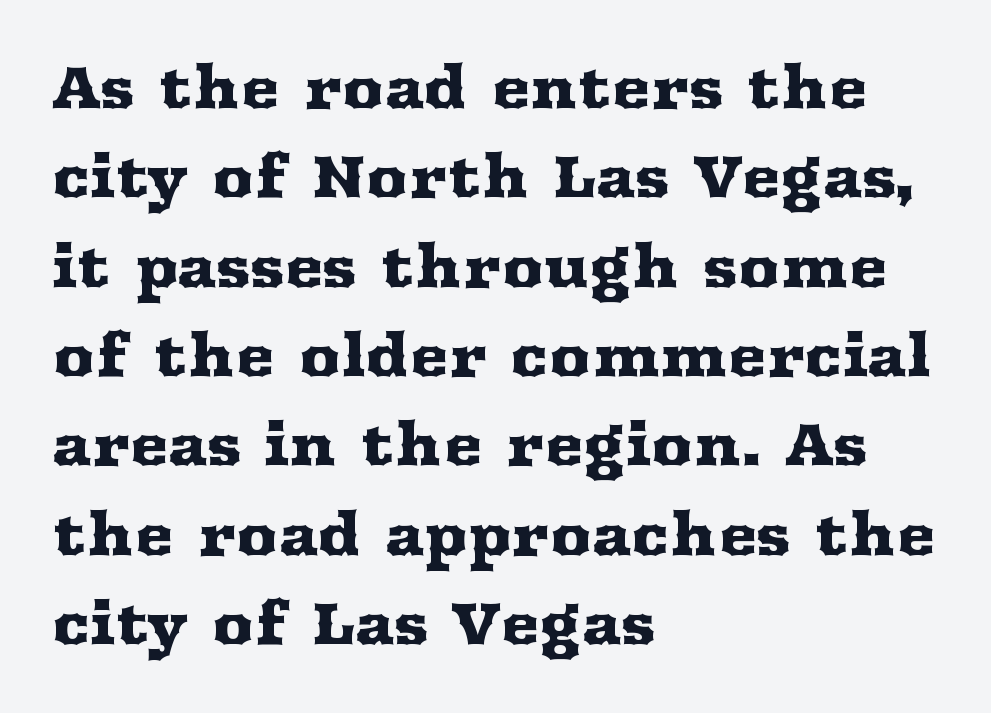
Compared with a centered layout, this one pins lines to the left instead. Words float on clear page, feet unadorned. Quick note: not italic, upright. Is there much room between lines? A standard amount, neither cramped nor airy.
